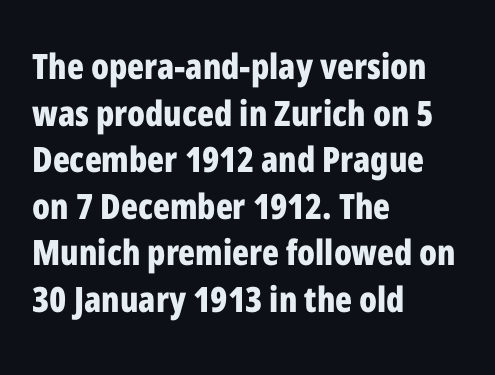
Q: Is the text bold? A: Yes.
Q: Is the text italic (slanted)? A: No, it is upright.
Q: Is the typeface a serif or a sans-serif typeface? A: Sans-serif.
Q: Is the text underlined? A: No.
Q: How is the paragraph aligned? A: Left-aligned.
Q: Is the spacing between letters normal or unusually wide? A: Normal.
Q: Is the spacing between lines tight, normal or loose? A: Normal.
Q: Width (condensed, normal, or wide)? A: Condensed.
Q: Stroke contrast? A: Low.
Q: x-height? A: Medium.
Q: Monospaced? A: No.
